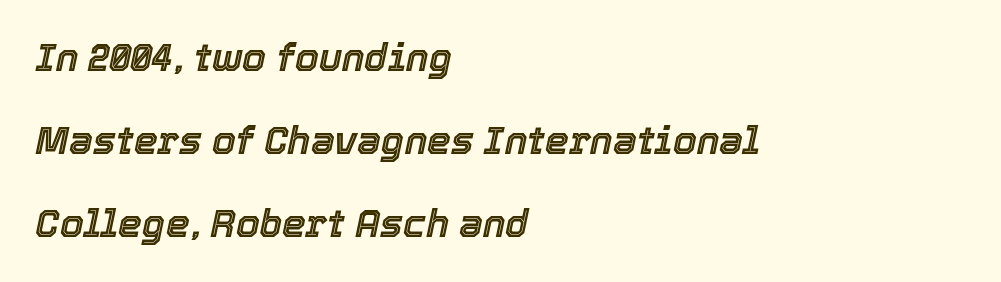
{"italic": "yes", "lean": "right", "slant_degrees": 12, "width": "normal", "x_height": "medium", "monospaced": "no", "underline": "no", "align": "left", "line_spacing": "loose", "line_spacing_ratio": 2.19, "letter_spacing": "normal", "letter_spacing_em": 0.0, "glyph_px": 38}
